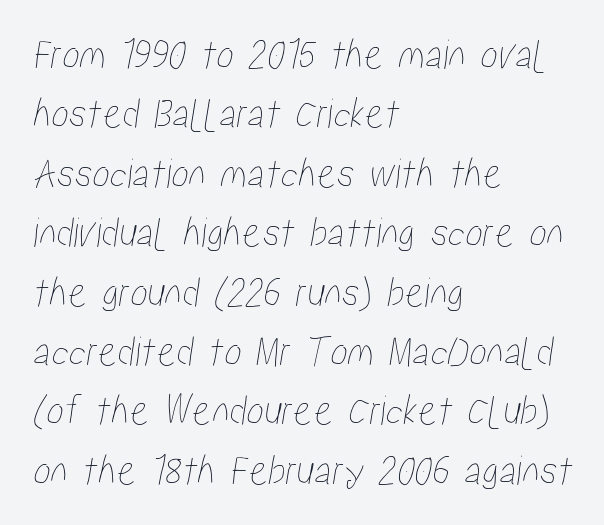
Words float on clear page, feet unadorned. Look at the tracking — it's just the regular setting, nothing added. Proportional: the letters do not fall into vertical columns. Quick note: interline space is typical. The lines in this sample share a left origin and differ only in where they stop.
